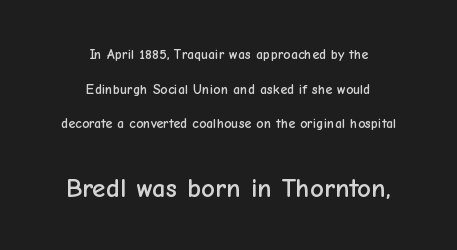
Typeset on center — no edge is straight. Every stem runs plumb, perpendicular to the baseline. The passage shown has conventional tracking throughout. The gap between lines stays unmarked.
